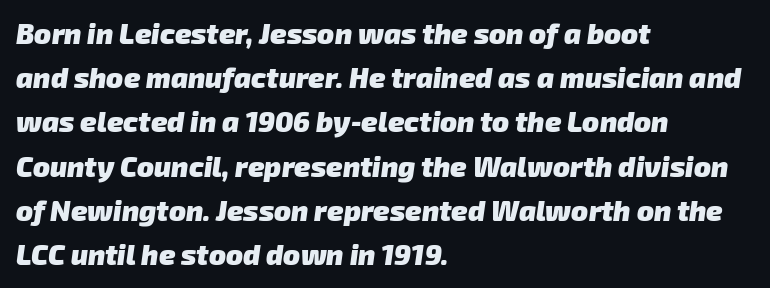
Q: Is the text bold? A: Yes.
Q: Is the typeface a serif or a sans-serif typeface? A: Sans-serif.
Q: Is the text underlined? A: No.
Q: How is the paragraph aligned? A: Left-aligned.
Q: Is the spacing between letters normal or unusually wide? A: Normal.
Q: Is the spacing between lines tight, normal or loose? A: Normal.
Q: Width (condensed, normal, or wide)? A: Normal.
Q: Stroke contrast? A: Low.
Q: x-height? A: Medium.
Q: Monospaced? A: No.
